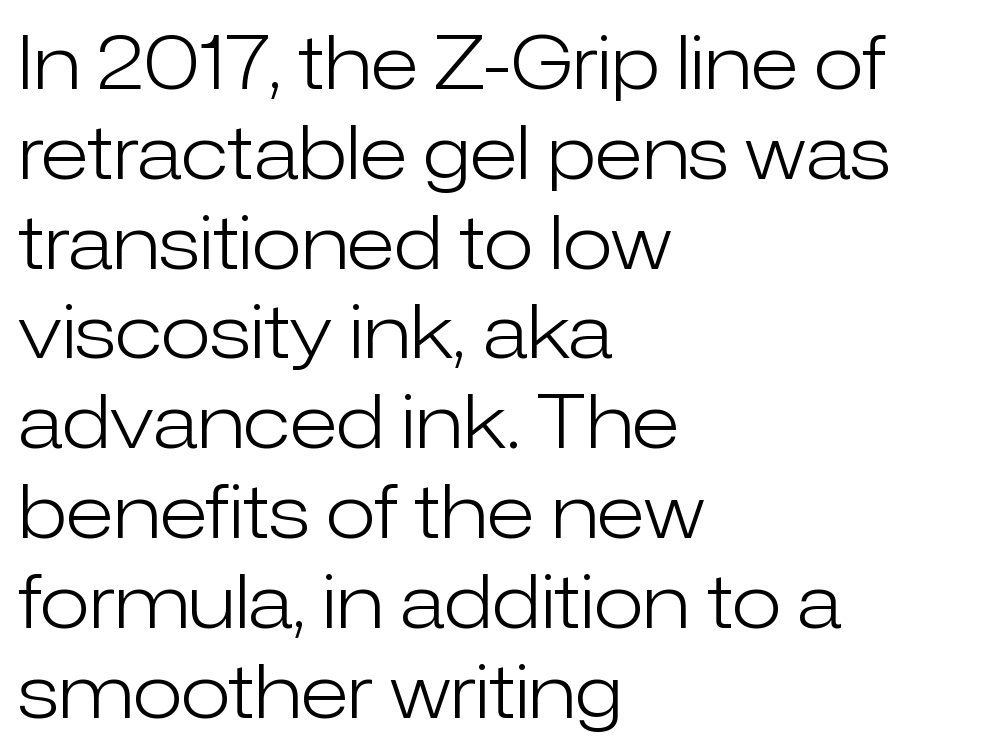
{"serif": "no", "italic": "no", "bold": "no", "weight": "light", "width": "normal", "stroke_contrast": "low", "x_height": "medium", "monospaced": "no", "underline": "no", "align": "left", "line_spacing_ratio": 1.23, "letter_spacing": "normal", "letter_spacing_em": 0.0, "glyph_px": 73}
